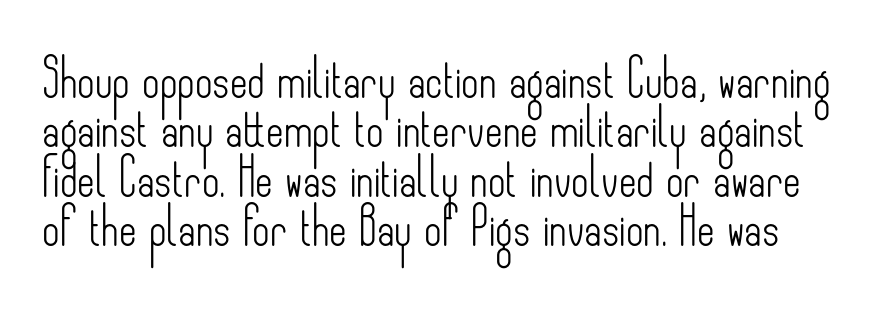
Q: Is the text bold? A: No.
Q: Is the text italic (slanted)? A: No, it is upright.
Q: Is the typeface a serif or a sans-serif typeface? A: Sans-serif.
Q: Is the text underlined? A: No.
Q: Is the spacing between letters normal or unusually wide? A: Normal.
Q: Is the spacing between lines tight, normal or loose? A: Normal.
Q: Width (condensed, normal, or wide)? A: Condensed.
Q: Stroke contrast? A: Low.
Q: x-height? A: Small.
Q: Monospaced? A: No.
